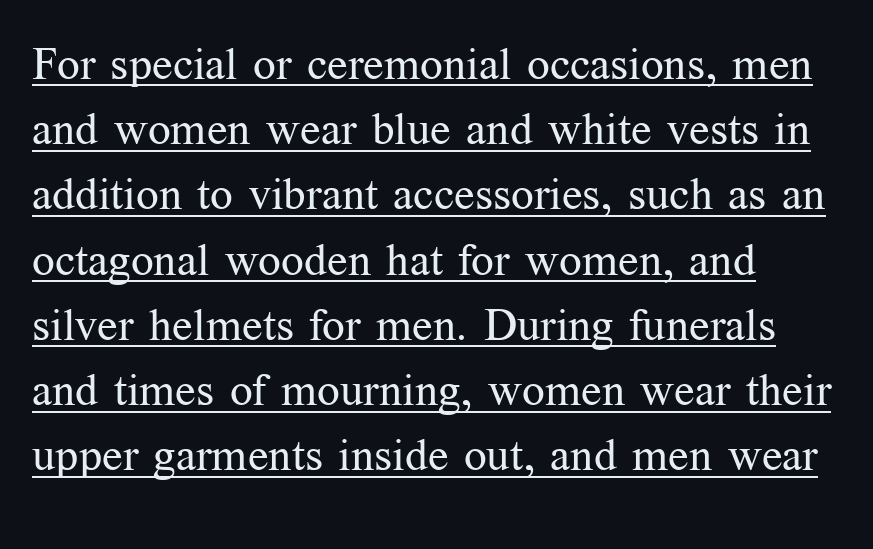
The space between consecutive lines is moderate. The horizontal fit of the characters is conventional and even. The face used here is proportionally spaced, like ordinary book or web type. Where is the straight margin? On the left. Check the space under the baseline: a stroke is drawn there. A quiet, ordinary-to-light weight characterises the typeface.
